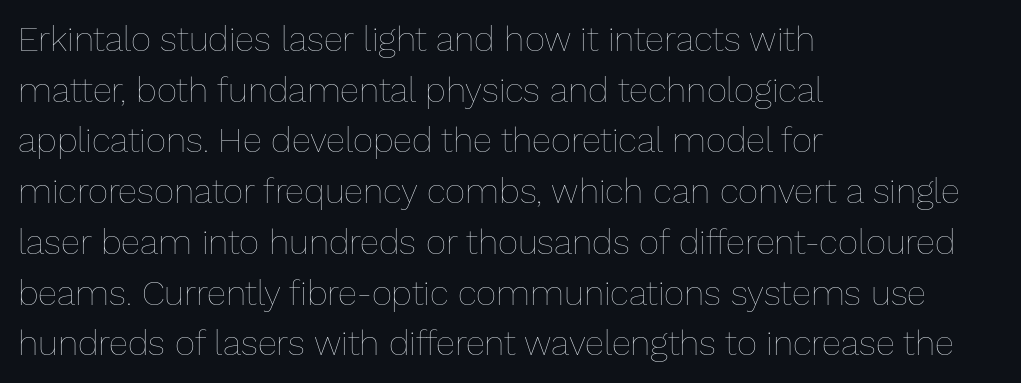
The font is comparable to plain body text, perhaps lighter. Bare-footed words on every line. There is no visible air inserted between adjacent glyphs. Character widths vary here, with narrow letters taking less room than wide ones. Normally led — the rows are evenly, conventionally spaced. A roman cut, with each character standing at attention.
